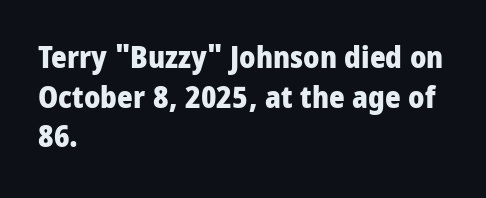
{"serif": "no", "italic": "no", "bold": "yes", "weight": "heavy", "width": "condensed", "stroke_contrast": "low", "x_height": "large", "monospaced": "no", "underline": "no", "align": "left", "line_spacing": "normal", "line_spacing_ratio": 1.32, "letter_spacing": "normal", "letter_spacing_em": 0.0, "glyph_px": 30}
